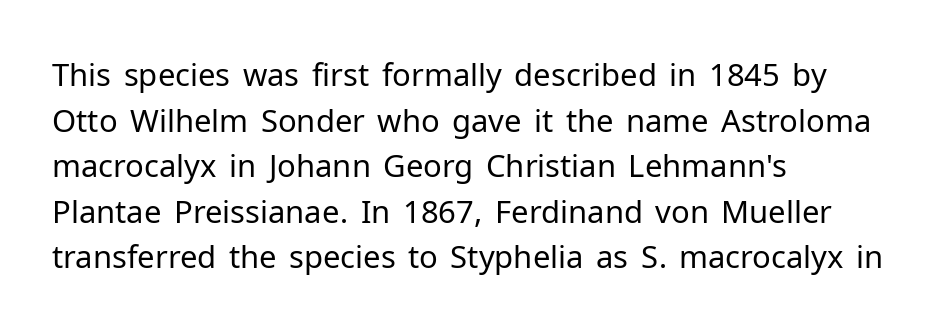
The lines sit at an ordinary, default distance from one another. Typographically, this falls in the sans-serif category. On a weight scale, this lands at 450 or below. Glyph-to-glyph distance matches everyday printed text. Beneath every word, the page is bare. Varying glyph widths throughout — classic text-font behaviour.
